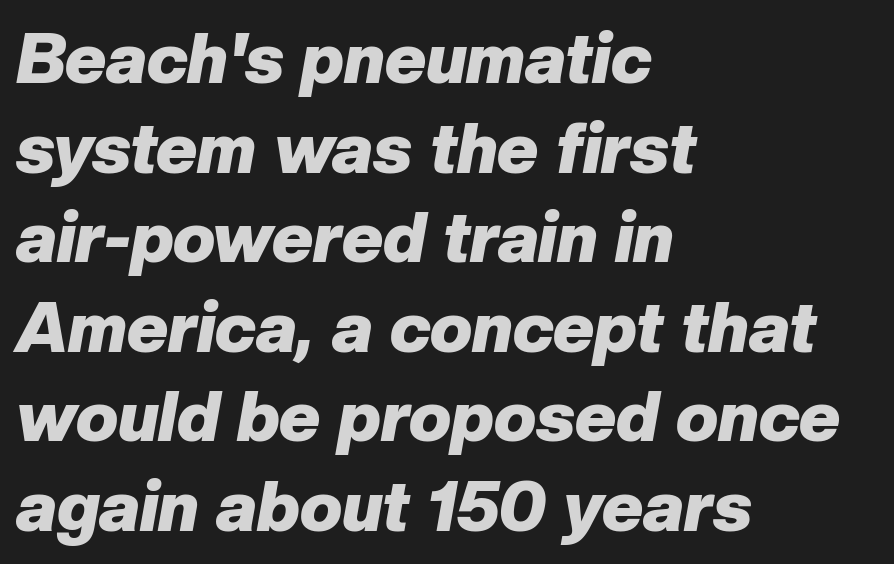
The specimen omits any rule beneath the text block's lines. Plenty of ink on the page — the face is bold. Each letter keeps its own natural width here, so spacing adapts to shape. Glyph-to-glyph distance matches everyday printed text. These lines stack with their left ends in a neat column. Designer's note — italics engaged.
